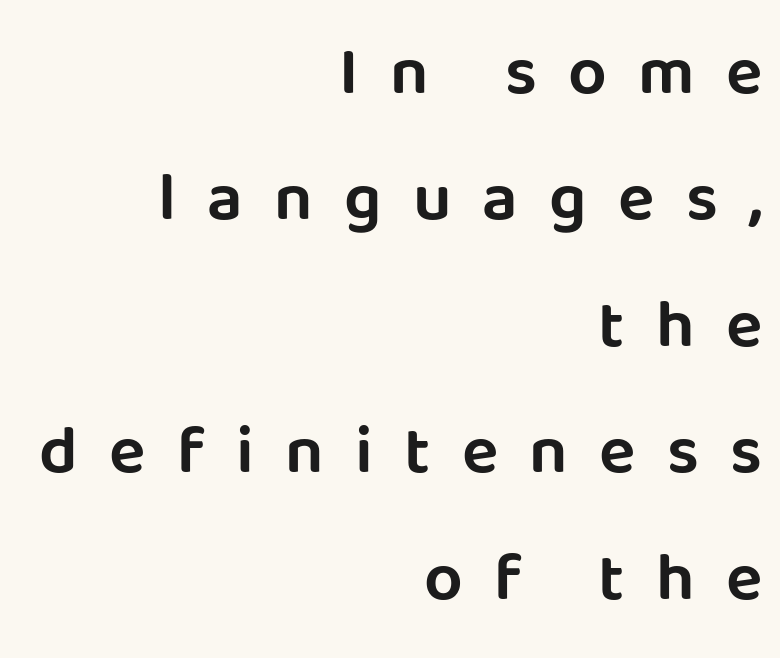
{"serif": "no", "italic": "no", "width": "normal", "stroke_contrast": "low", "x_height": "large", "monospaced": "no", "underline": "no", "align": "right", "line_spacing_ratio": 1.86, "letter_spacing": "wide", "letter_spacing_em": 0.46, "glyph_px": 68}
